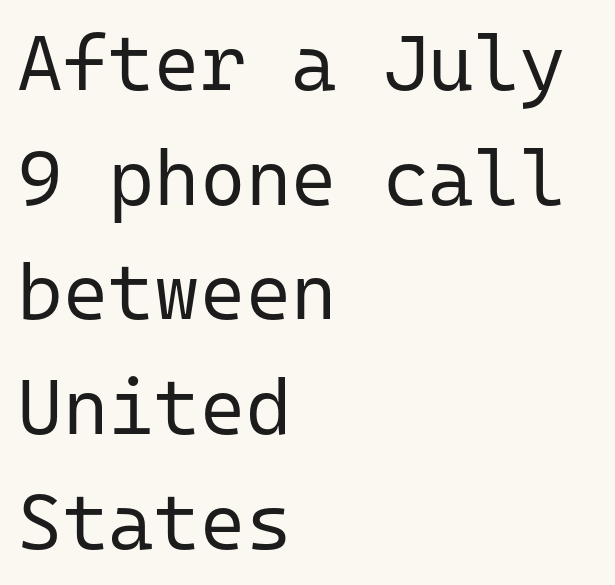
The image shows 78 px regular-weight sans-serif type, upright, monospaced; set left-aligned, normal line spacing (1.47x), normal letter spacing, not underlined; low stroke contrast and a medium x-height.
